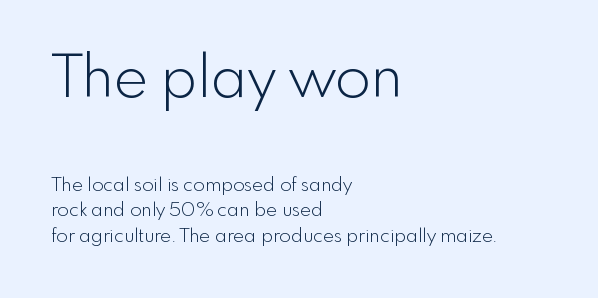
The specimen omits any rule beneath the text block's lines. Nothing sits at the stroke ends, so this counts as sans-serif. This rendering uses left alignment, leaving the right contour irregular. Honestly, the letter spacing is just normal — you wouldn't notice it.
